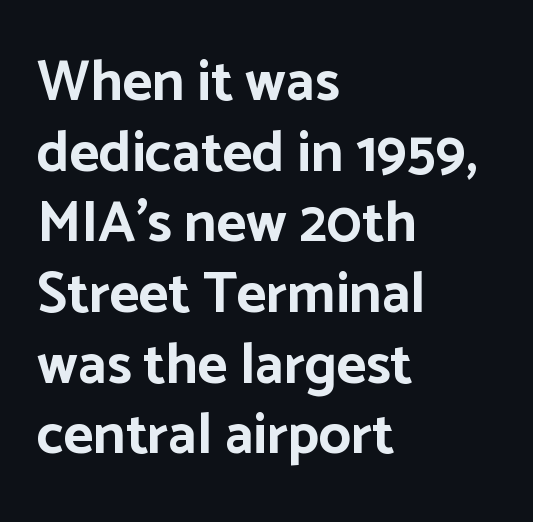
A clean baseline with only descenders dipping below it. The passage shown is typed in a proportional face where columns would drift. Does the type have serifs? No, each stem ends abruptly. Horizontal alignment here is leftward, the default for most running prose. It's the straight-up-and-down kind of type.
